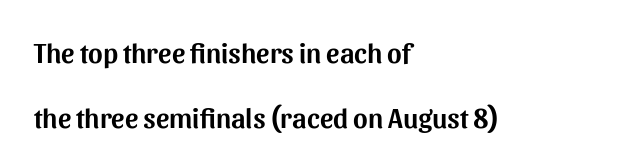
The image shows 28 px sans-serif type, upright; set left-aligned, loose line spacing (2.32x), normal letter spacing, not underlined; medium stroke contrast and a medium x-height.
